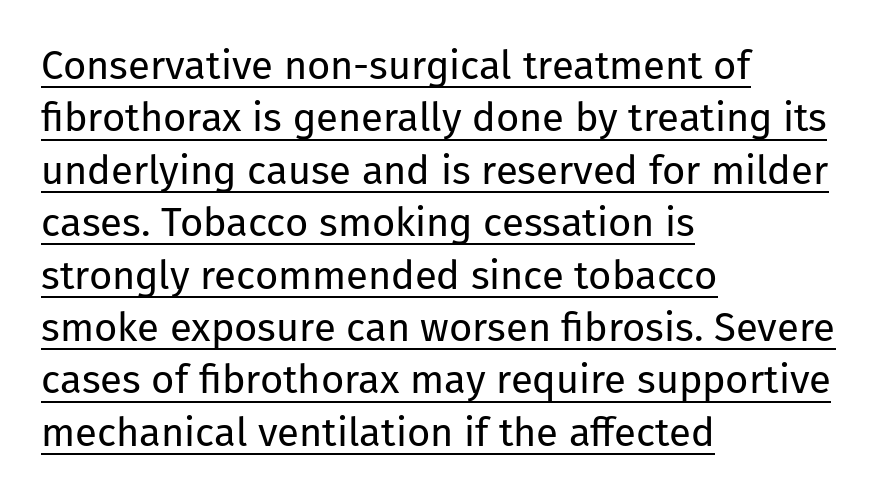
{"serif": "no", "italic": "no", "bold": "no", "weight": "regular", "width": "normal", "stroke_contrast": "low", "x_height": "medium", "monospaced": "no", "underline": "yes", "align": "left", "line_spacing": "normal", "line_spacing_ratio": 1.31, "letter_spacing": "normal", "letter_spacing_em": 0.0, "glyph_px": 40}
